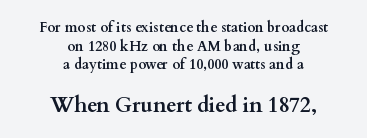
{"italic": "no", "bold": "yes", "underline": "no", "align": "center", "line_spacing": "normal", "line_spacing_ratio": 1.33, "letter_spacing": "normal", "letter_spacing_em": 0.0, "larger_block": "second", "size_ratio": 1.5, "glyph_px": 21}
